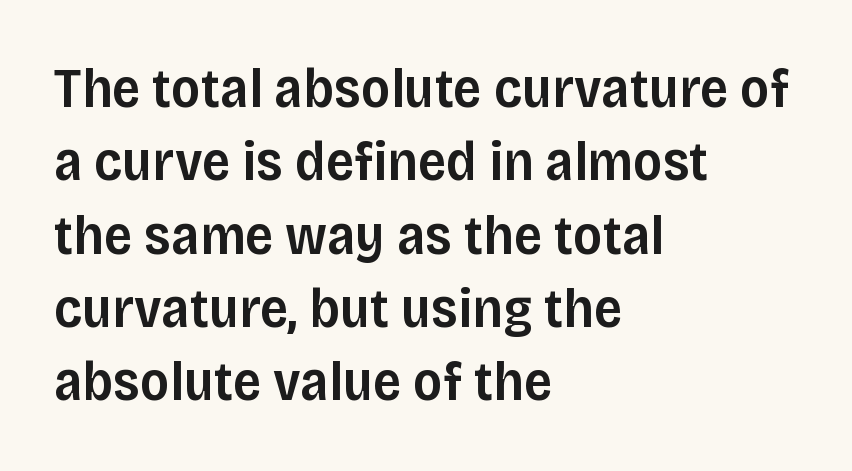
Note: no serifs on the glyphs. The space beneath each line is pristine and unruled. Caption: multi-line text, flush left, ragged right. A typesetter would mark this as roman, not italic. Is this a fixed-width face? No — the glyphs have proportional, varying widths.
